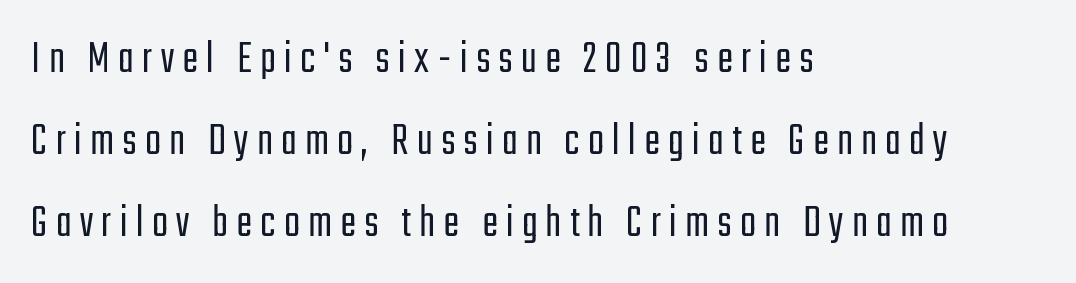
{"serif": "no", "italic": "no", "bold": "no", "weight": "light", "width": "condensed", "stroke_contrast": "low", "x_height": "medium", "monospaced": "no", "underline": "no", "align": "left", "line_spacing_ratio": 1.75, "glyph_px": 47}
